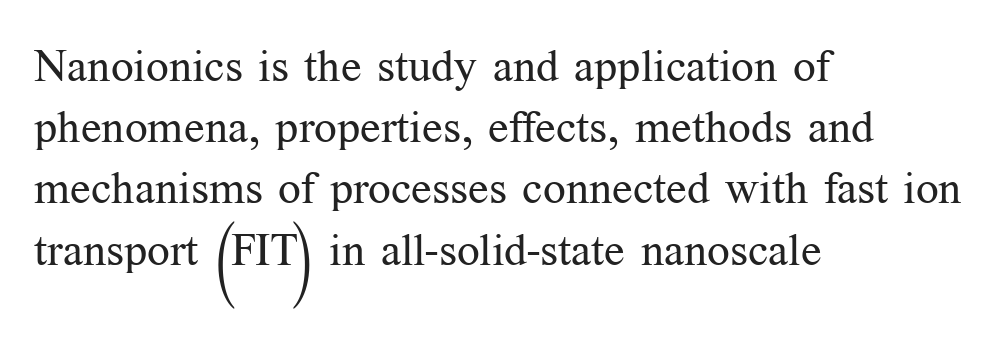
Font category for this specimen: serif. The strip under each line holds only bare page. Do the letters lean? They stand straight. Vertical spacing — default. The letterforms sit at book weight or below.
